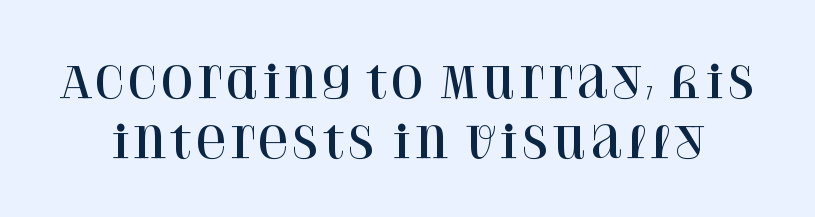
The image shows 43 px serif type, upright; set normal line spacing (1.39x), normal letter spacing, not underlined; high stroke contrast and a large x-height.
